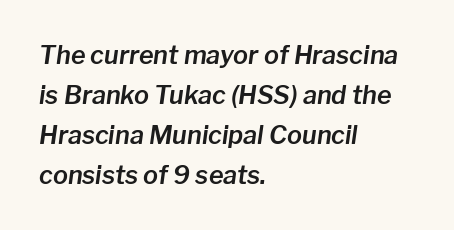
The image shows 25 px text type, italic (leaning right); set left-aligned, normal line spacing (1.6x), normal letter spacing, not underlined.
